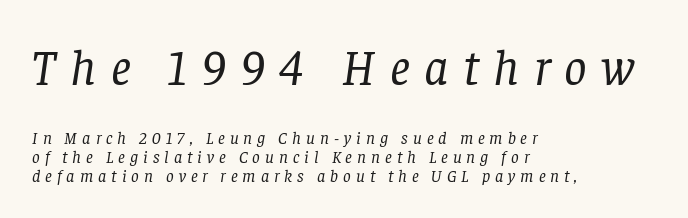
The weight tops out at a normal text grade. The rendering applies a slant to the glyphs. Each new line begins almost immediately beneath the previous one. You could only call the tracking loose — the letters float apart. Rule under the text: the space is simply empty.
